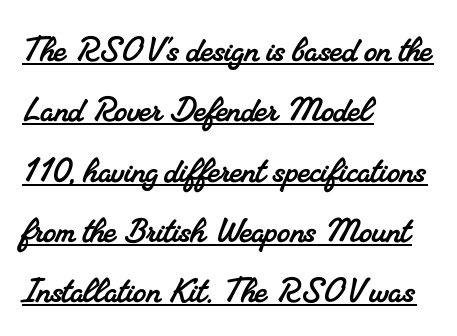
Q: Is the typeface a serif or a sans-serif typeface? A: Serif.
Q: Is the text underlined? A: Yes.
Q: How is the paragraph aligned? A: Left-aligned.
Q: Is the spacing between letters normal or unusually wide? A: Normal.
Q: Is the spacing between lines tight, normal or loose? A: Normal.
Q: Width (condensed, normal, or wide)? A: Normal.
Q: Stroke contrast? A: Medium.
Q: x-height? A: Small.
Q: Monospaced? A: No.
